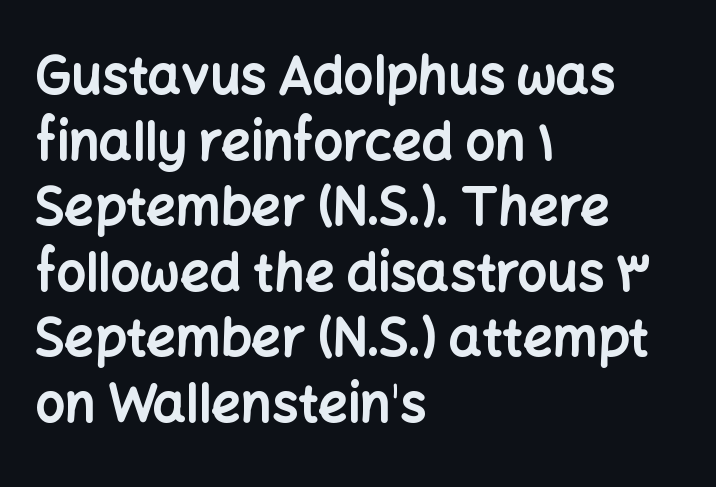
Spacing verdict: proportional, widths tailored to each character. The typesetting leans heavy: a genuine bold. The lines are quadded left. No feet cap the strokes, marking this as sans-serif type. Italic: no, the glyphs are upright roman. Honestly, the letter spacing is just normal — you wouldn't notice it.
